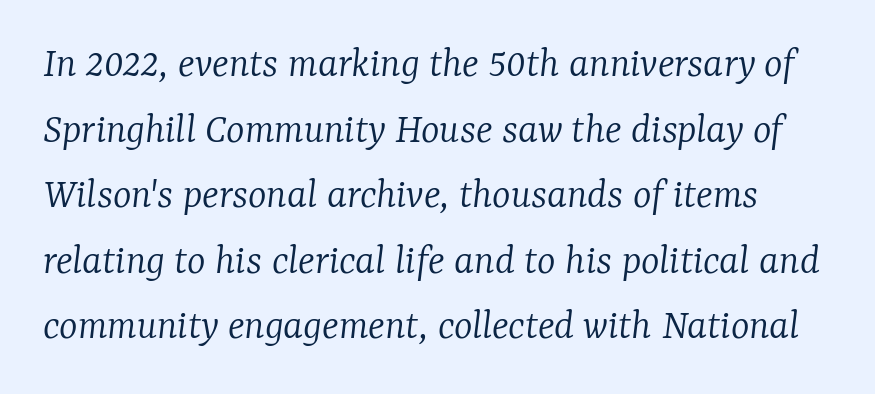
{"serif": "yes", "italic": "yes", "lean": "right", "slant_degrees": 7, "bold": "no", "weight": "light", "width": "normal", "stroke_contrast": "low", "x_height": "medium", "monospaced": "no", "underline": "no", "line_spacing": "normal", "line_spacing_ratio": 1.49, "letter_spacing": "normal", "letter_spacing_em": 0.0, "glyph_px": 44}
